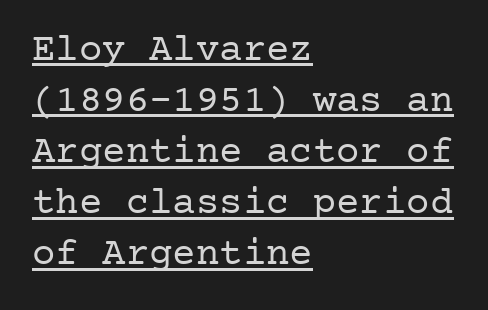
{"serif": "yes", "italic": "no", "bold": "no", "weight": "regular", "width": "normal", "stroke_contrast": "low", "x_height": "medium", "underline": "yes", "align": "left", "line_spacing": "normal", "line_spacing_ratio": 1.31, "letter_spacing": "normal", "letter_spacing_em": 0.0, "glyph_px": 39}
